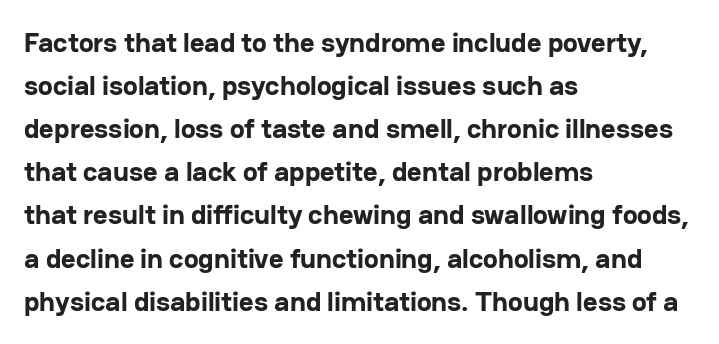
{"serif": "no", "italic": "no", "bold": "yes", "weight": "bold", "width": "normal", "stroke_contrast": "low", "x_height": "medium", "monospaced": "no", "underline": "no", "align": "left", "line_spacing": "normal", "line_spacing_ratio": 1.54, "letter_spacing": "normal", "letter_spacing_em": 0.0, "glyph_px": 28}
